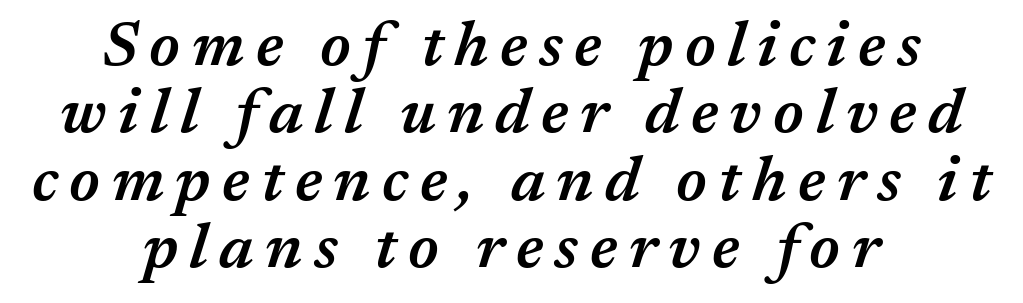
The image shows 63 px semibold type, italic (leaning right); set centered, tight line spacing (1.07x), not underlined; medium stroke contrast and a medium x-height.
